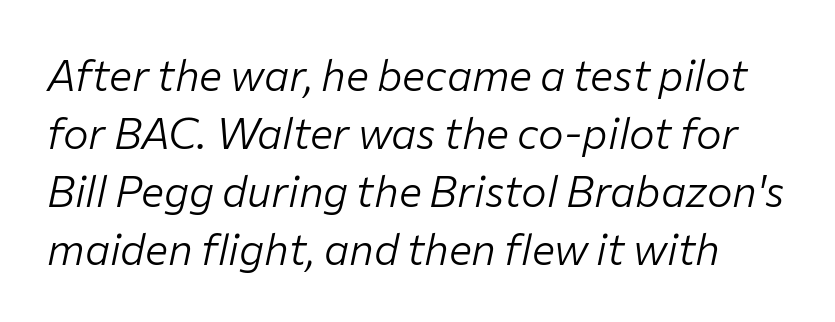
The image shows 43 px light type, italic (leaning right); set normal line spacing (1.35x), normal letter spacing, not underlined; low stroke contrast and a medium x-height.
